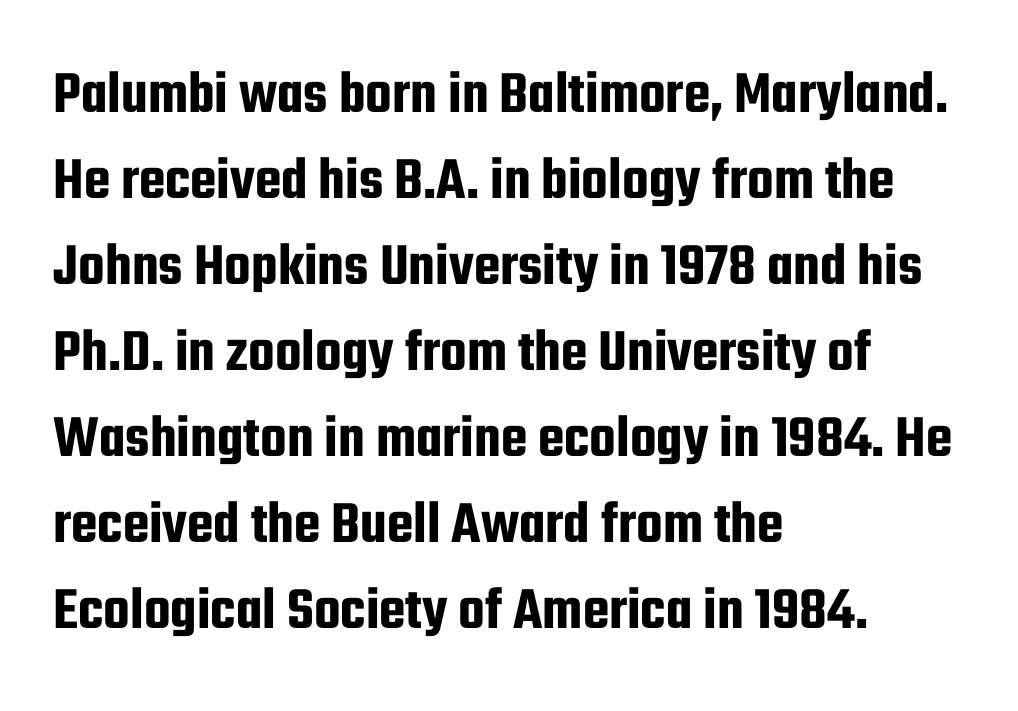
Nobody drew a line under any word here. Proportional: the letters do not fall into vertical columns. Compared with typical body copy, the letter spacing here is the same. Nothing sits at the stroke ends, so this counts as sans-serif. Leading: standard. One-word summary of the alignment: left.
